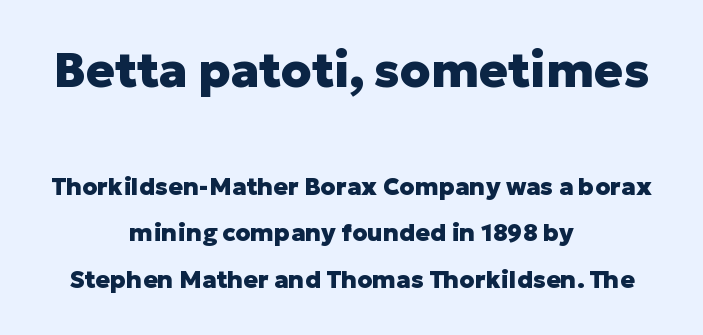
Q: Is the text bold? A: Yes.
Q: Is the text italic (slanted)? A: No, it is upright.
Q: Is the typeface a serif or a sans-serif typeface? A: Sans-serif.
Q: Is the text underlined? A: No.
Q: How is the paragraph aligned? A: Centered.
Q: Is the spacing between letters normal or unusually wide? A: Normal.
Q: Is the spacing between lines tight, normal or loose? A: Loose.
Q: Which block of text is set in a larger size, the first (top) or the second (bottom)? A: The first (top) one.
Q: Width (condensed, normal, or wide)? A: Normal.
Q: Stroke contrast? A: Low.
Q: x-height? A: Medium.
Q: Monospaced? A: No.
